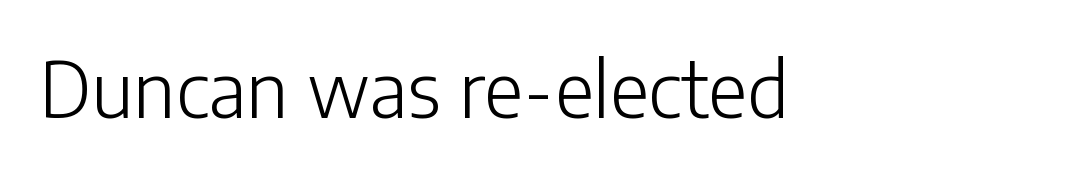
{"serif": "no", "italic": "no", "bold": "no", "weight": "light", "width": "normal", "stroke_contrast": "low", "x_height": "medium", "monospaced": "no", "underline": "no", "letter_spacing": "normal", "letter_spacing_em": 0.0, "glyph_px": 76}
